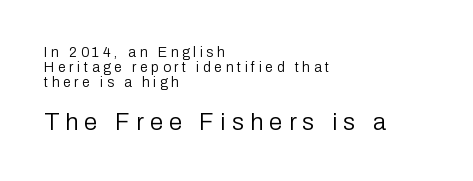
{"italic": "no", "bold": "no", "underline": "no", "align": "left", "line_spacing": "tight", "line_spacing_ratio": 1.07, "letter_spacing": "wide", "letter_spacing_em": 0.26, "larger_block": "second", "size_ratio": 1.71, "glyph_px": 24}
